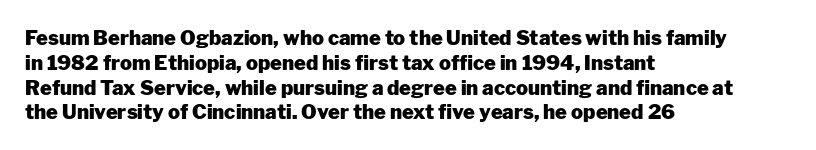
The image shows 20 px bold type, upright; set left-aligned, line spacing 1.24x, normal letter spacing, not underlined.
